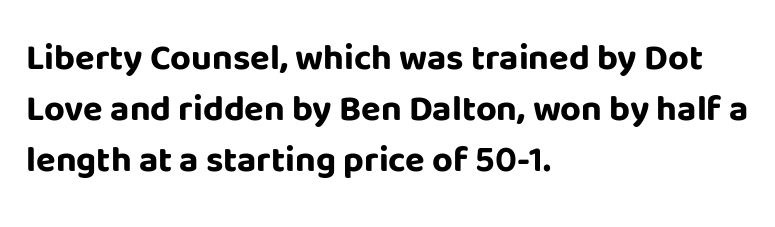
{"serif": "no", "italic": "no", "bold": "yes", "weight": "bold", "width": "normal", "stroke_contrast": "low", "x_height": "large", "monospaced": "no", "underline": "no", "align": "left", "line_spacing": "normal", "line_spacing_ratio": 1.41, "letter_spacing": "normal", "letter_spacing_em": 0.0, "glyph_px": 36}
